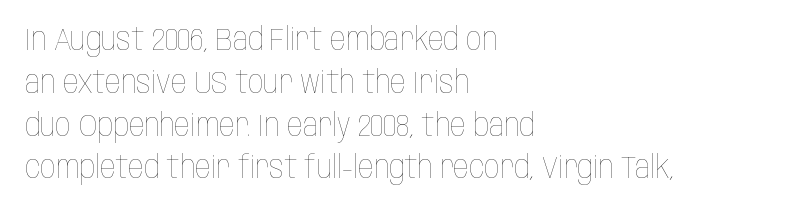
This sample has the flowing, uneven cadence of proportional lettering. The typeface has the unassuming heft of standard copy or less. The line texture is even and compact thanks to regular tracking. Notice how the stems are strictly vertical — no italics here. In CSS terms this would be text-align: left.
